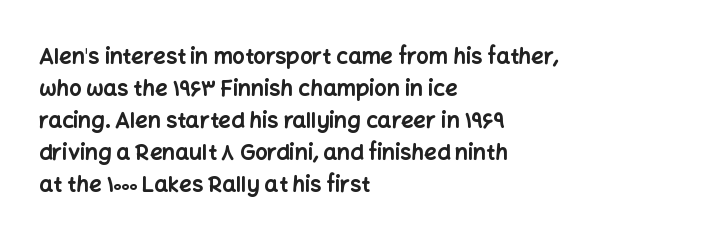
{"italic": "no", "bold": "yes", "underline": "no", "align": "left", "line_spacing": "normal", "line_spacing_ratio": 1.45, "letter_spacing": "normal", "letter_spacing_em": 0.0, "glyph_px": 22}
